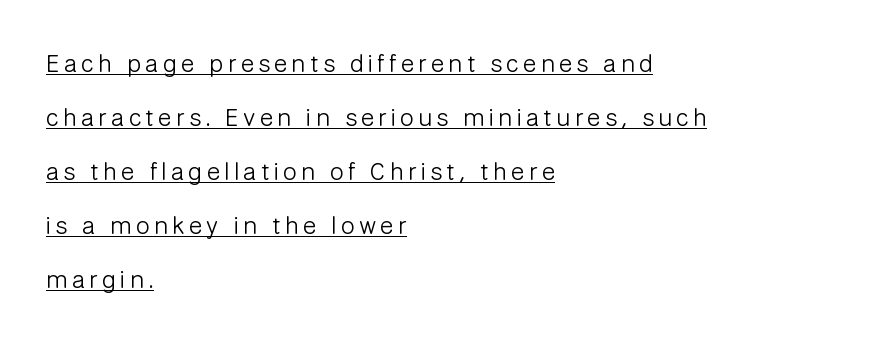
The image shows 25 px text type, upright; set left-aligned, loose line spacing (2.16x), underlined.
